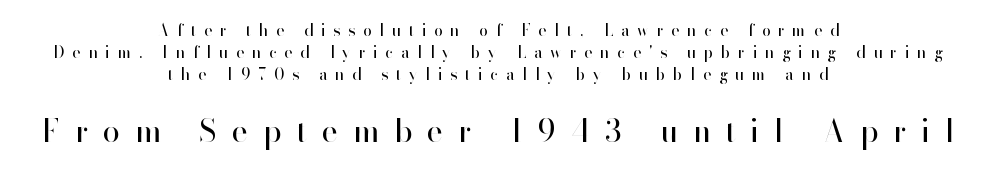
Q: Is the text bold? A: No.
Q: Is the text italic (slanted)? A: No, it is upright.
Q: Is the typeface a serif or a sans-serif typeface? A: Sans-serif.
Q: Is the text underlined? A: No.
Q: How is the paragraph aligned? A: Centered.
Q: Is the spacing between letters normal or unusually wide? A: Unusually wide.
Q: Is the spacing between lines tight, normal or loose? A: Normal.
Q: Which block of text is set in a larger size, the first (top) or the second (bottom)? A: The second (bottom) one.
Q: Width (condensed, normal, or wide)? A: Normal.
Q: Stroke contrast? A: High.
Q: x-height? A: Small.
Q: Monospaced? A: No.
